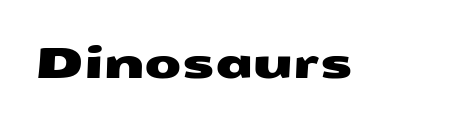
{"serif": "no", "width": "wide", "stroke_contrast": "medium", "x_height": "medium", "monospaced": "no", "underline": "no", "letter_spacing": "normal", "letter_spacing_em": 0.0, "glyph_px": 43}
